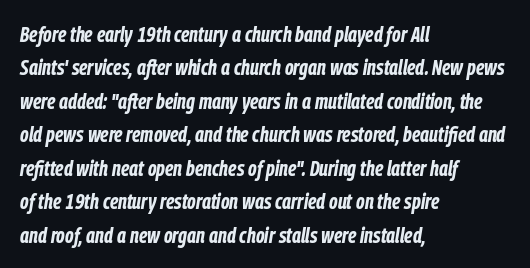
The image shows 22 px bold type, italic (leaning right); set left-aligned, normal line spacing (1.52x), normal letter spacing, not underlined.
